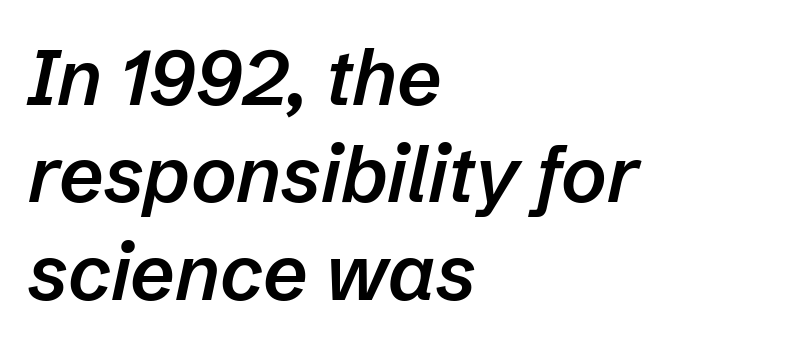
Q: Is the text bold? A: Semi-bold.
Q: Is the text italic (slanted)? A: Yes, it leans right by about 12 degrees.
Q: Is the text underlined? A: No.
Q: How is the paragraph aligned? A: Left-aligned.
Q: Is the spacing between letters normal or unusually wide? A: Normal.
Q: Is the spacing between lines tight, normal or loose? A: Normal.
Q: Width (condensed, normal, or wide)? A: Normal.
Q: Stroke contrast? A: Low.
Q: x-height? A: Medium.
Q: Monospaced? A: No.
